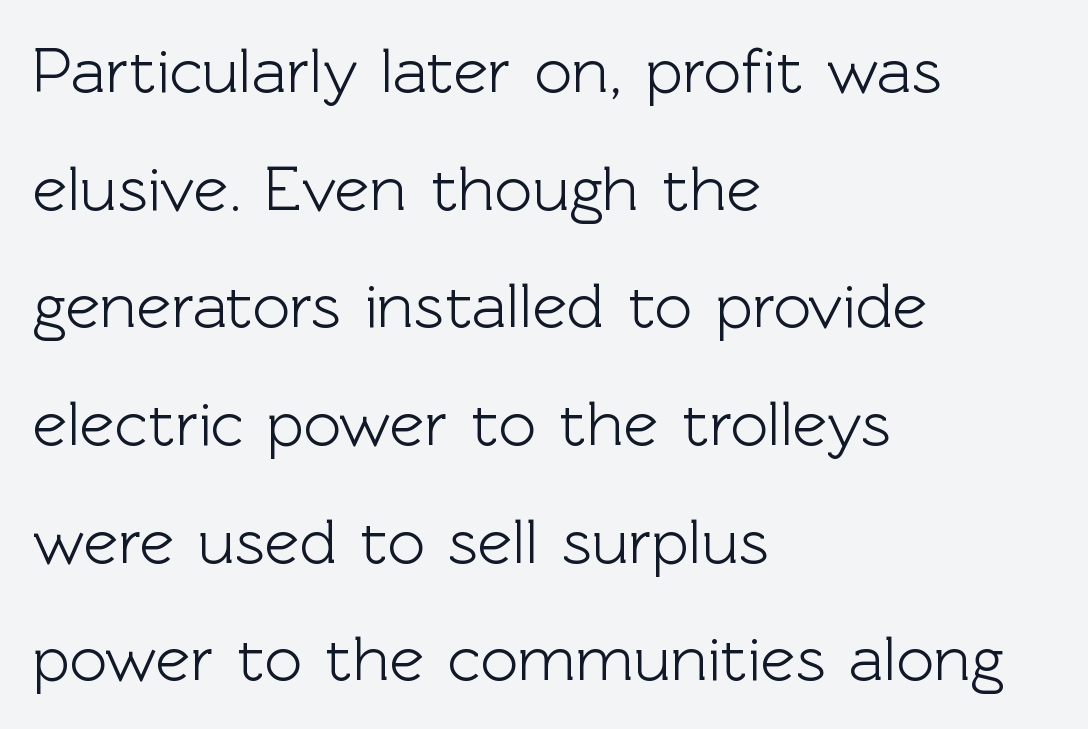
You could not count columns in this text — the font is proportionally spaced. The specimen omits any rule beneath the text block's lines. What stands out about the letter spacing? Nothing — it is the standard amount. A classic flush-left, rag-right setting is used for this passage. Are there feet on the stems? There aren't — it's a sans.
